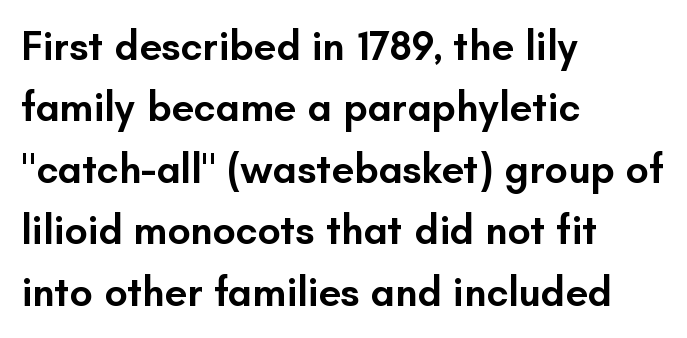
Q: Is the text bold? A: Semi-bold.
Q: Is the text italic (slanted)? A: No, it is upright.
Q: Is the typeface a serif or a sans-serif typeface? A: Sans-serif.
Q: Is the text underlined? A: No.
Q: How is the paragraph aligned? A: Left-aligned.
Q: Is the spacing between letters normal or unusually wide? A: Normal.
Q: Is the spacing between lines tight, normal or loose? A: Normal.
Q: Width (condensed, normal, or wide)? A: Normal.
Q: Stroke contrast? A: Low.
Q: x-height? A: Small.
Q: Monospaced? A: No.
